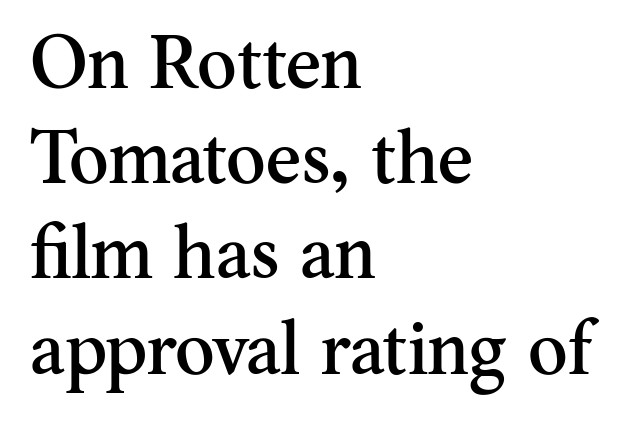
{"serif": "yes", "italic": "no", "width": "normal", "stroke_contrast": "medium", "x_height": "small", "monospaced": "no", "underline": "no", "align": "left", "line_spacing": "normal", "line_spacing_ratio": 1.27, "letter_spacing": "normal", "letter_spacing_em": 0.0, "glyph_px": 75}
